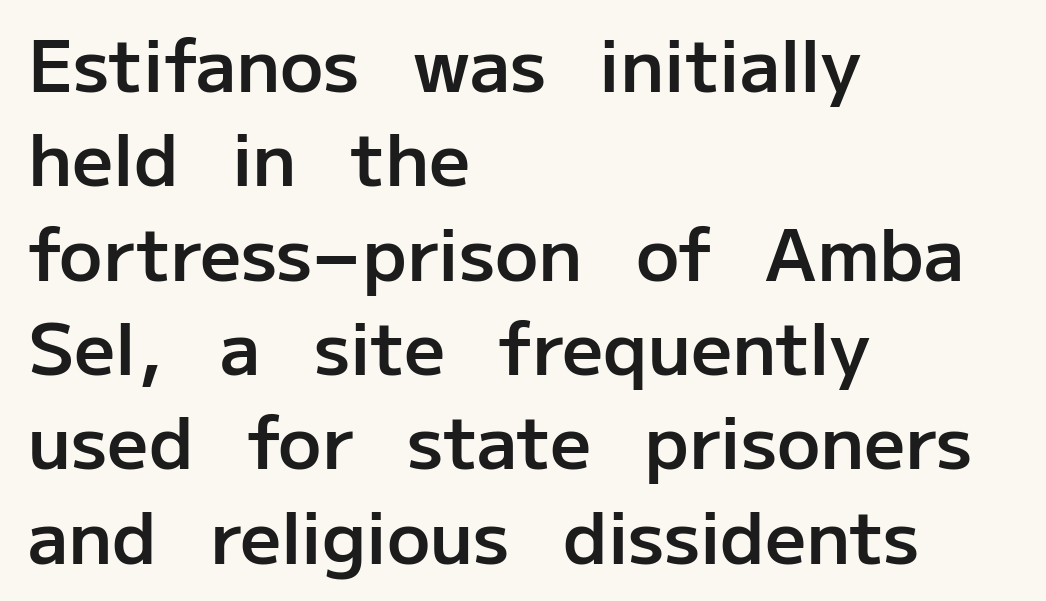
Q: Is the text bold? A: Semi-bold.
Q: Is the text italic (slanted)? A: No, it is upright.
Q: Is the typeface a serif or a sans-serif typeface? A: Sans-serif.
Q: Is the text underlined? A: No.
Q: How is the paragraph aligned? A: Left-aligned.
Q: Is the spacing between letters normal or unusually wide? A: Normal.
Q: Is the spacing between lines tight, normal or loose? A: Normal.
Q: Width (condensed, normal, or wide)? A: Normal.
Q: Stroke contrast? A: Low.
Q: x-height? A: Medium.
Q: Monospaced? A: No.
